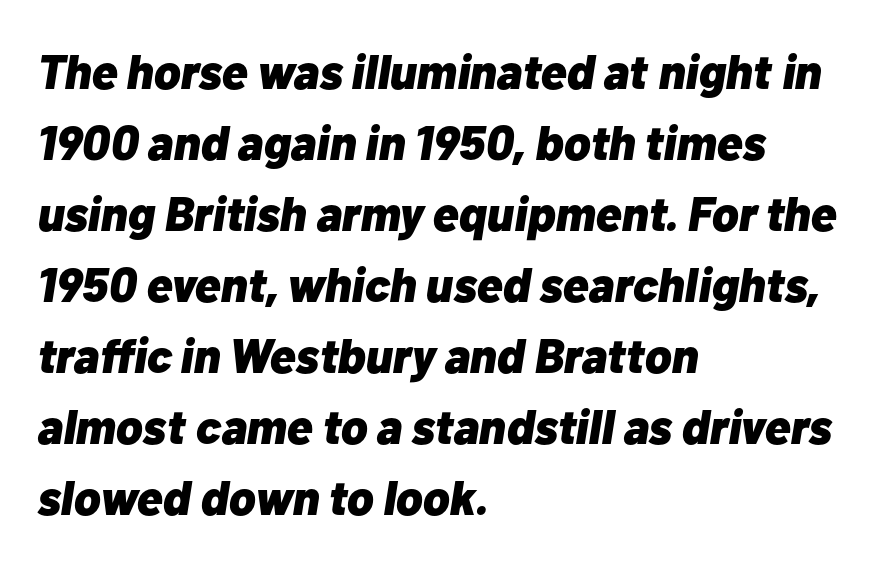
The tracking reads as untouched default to a designer's eye. These lines were composed using italics. Descenders hang freely into open space. The typesetting leans heavy: a genuine bold. A typesetter would call this leading conventional body-copy spacing. The passage shown is typed in a proportional face where columns would drift.
